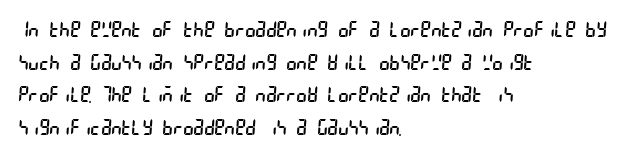
{"bold": "no", "underline": "no", "align": "left", "line_spacing": "normal", "line_spacing_ratio": 1.48, "letter_spacing": "normal", "letter_spacing_em": 0.0, "glyph_px": 22}
